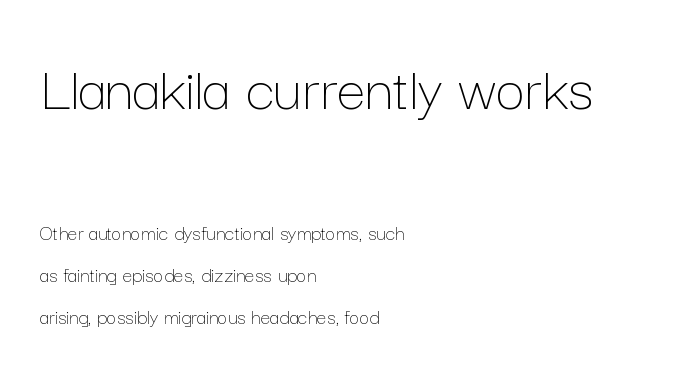
{"italic": "no", "bold": "no", "weight": "thin", "width": "normal", "stroke_contrast": "low", "x_height": "medium", "monospaced": "no", "underline": "no", "align": "left", "line_spacing": "loose", "line_spacing_ratio": 1.91, "letter_spacing": "normal", "letter_spacing_em": 0.0, "larger_block": "first", "size_ratio": 2.95, "glyph_px": 65}
